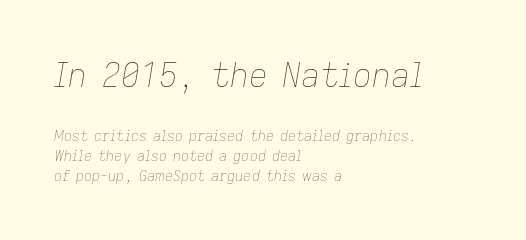
{"italic": "yes", "lean": "right", "slant_degrees": 9, "bold": "no", "weight": "thin", "width": "normal", "stroke_contrast": "low", "x_height": "medium", "monospaced": "no", "underline": "no", "align": "left", "line_spacing": "normal", "line_spacing_ratio": 1.42, "letter_spacing": "normal", "letter_spacing_em": 0.0, "larger_block": "first", "size_ratio": 2.36, "glyph_px": 33}
